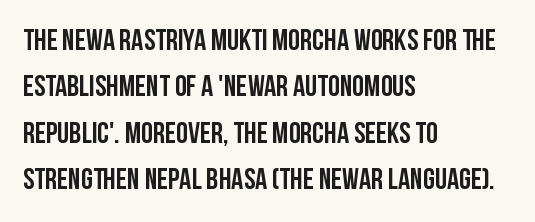
Spacing verdict: proportional, widths tailored to each character. Look at the bottom of the vertical strokes: they stop flat, with no serifs. The lettering holds an erect, upright posture throughout. The rag falls on the right side of this text block. No word sits above an underline.
